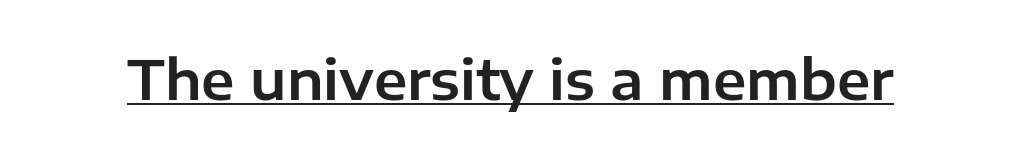
What stands out about the letter spacing? Nothing — it is the standard amount. You could not count columns in this text — the font is proportionally spaced. A roman cut, with each character standing at attention. Emphasis is given by a line drawn under the lettering.
